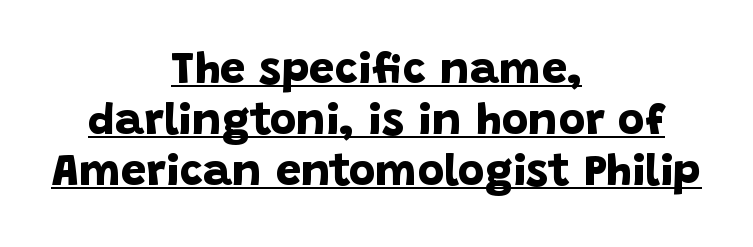
The image shows 45 px bold sans-serif type; set centered, tight line spacing (1.13x), normal letter spacing, underlined; low stroke contrast and a large x-height.
